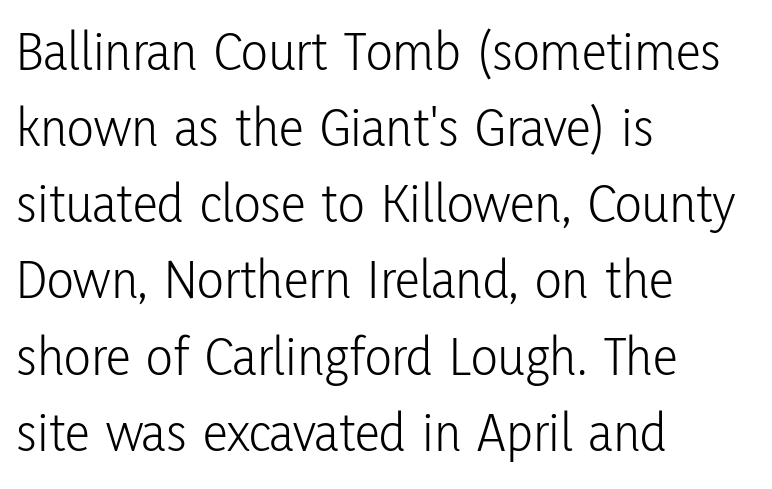
{"serif": "no", "italic": "no", "bold": "no", "weight": "light", "width": "condensed", "stroke_contrast": "low", "x_height": "medium", "monospaced": "no", "underline": "no", "align": "left", "line_spacing": "normal", "line_spacing_ratio": 1.36, "letter_spacing": "normal", "letter_spacing_em": 0.0, "glyph_px": 56}
